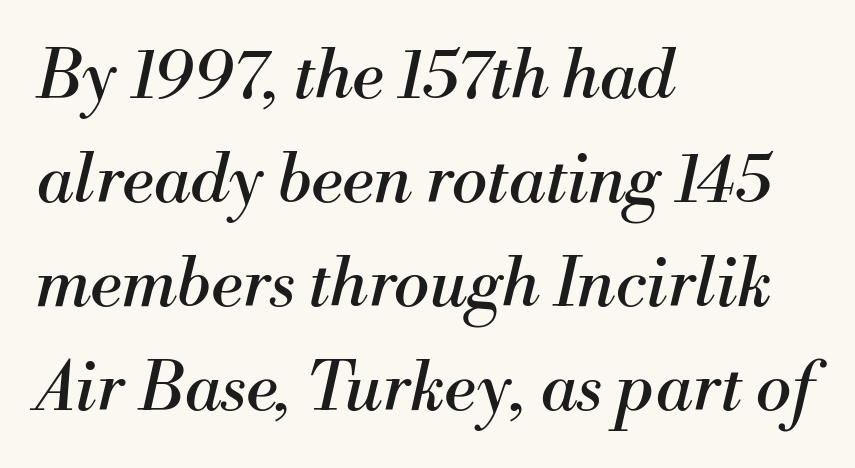
Yep, those are serifs on the letters. Style check: oblique. The gaps between neighbouring characters are ordinary and unremarkable. The strokes are not fattened; the text isn't bold. Character widths vary here, with narrow letters taking less room than wide ones. The leading is moderate, giving the passage an even texture.
